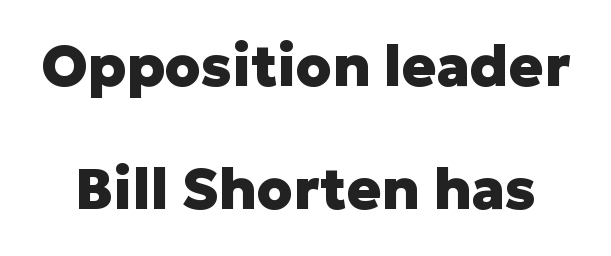
The image shows 57 px heavy sans-serif type, upright; set loose line spacing (2.16x), normal letter spacing, not underlined; low stroke contrast and a medium x-height.
